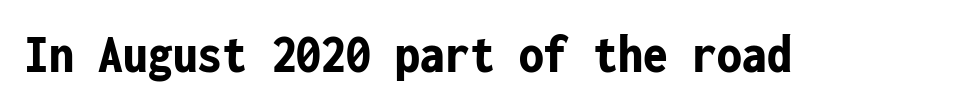
{"serif": "no", "italic": "no", "bold": "yes", "weight": "bold", "width": "condensed", "stroke_contrast": "low", "x_height": "medium", "monospaced": "yes", "underline": "no", "letter_spacing": "normal", "letter_spacing_em": 0.0, "glyph_px": 55}
